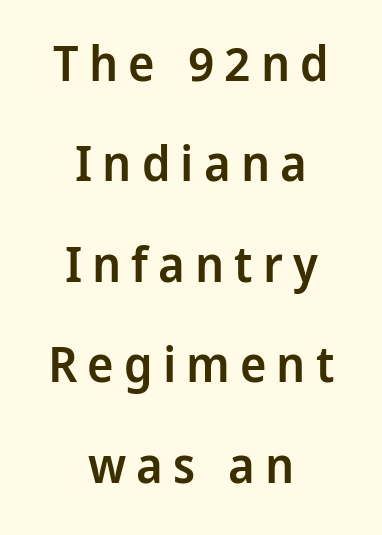
Words float on clear page, feet unadorned. Is this a sans? Yes — the strokes have no serifs. In terms of posture, this sample is upright. This sample has the flowing, uneven cadence of proportional lettering.
